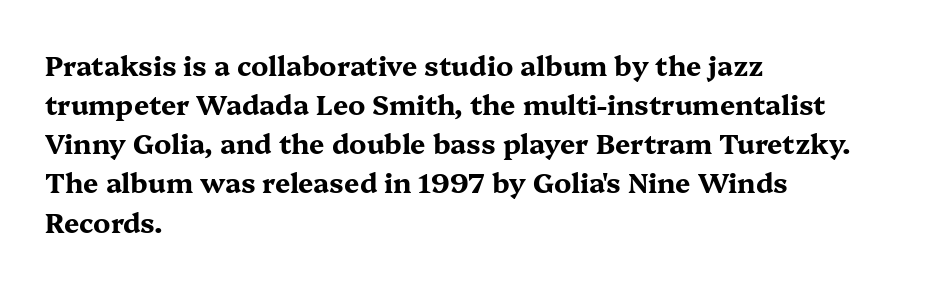
{"italic": "no", "bold": "yes", "underline": "no", "align": "left", "line_spacing": "normal", "line_spacing_ratio": 1.45, "letter_spacing": "normal", "letter_spacing_em": 0.0, "glyph_px": 27}
